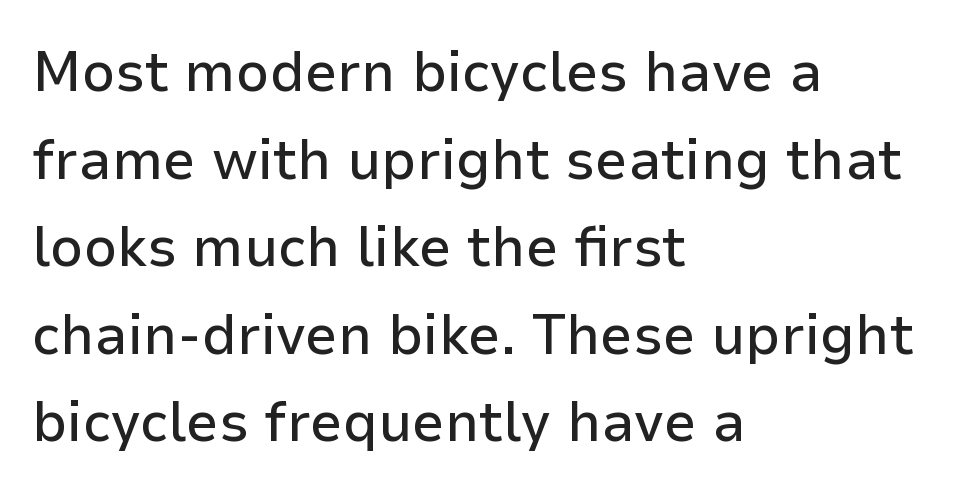
Q: Is the text italic (slanted)? A: No, it is upright.
Q: Is the typeface a serif or a sans-serif typeface? A: Sans-serif.
Q: Is the text underlined? A: No.
Q: How is the paragraph aligned? A: Left-aligned.
Q: Is the spacing between letters normal or unusually wide? A: Normal.
Q: Is the spacing between lines tight, normal or loose? A: Normal.
Q: Width (condensed, normal, or wide)? A: Normal.
Q: Stroke contrast? A: Low.
Q: x-height? A: Medium.
Q: Monospaced? A: No.
